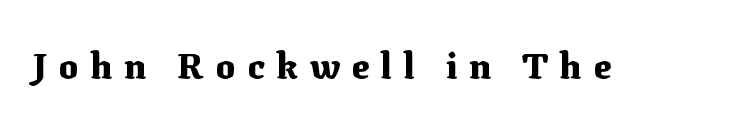
Q: Is the text bold? A: Yes.
Q: Is the text italic (slanted)? A: No, it is upright.
Q: Is the typeface a serif or a sans-serif typeface? A: Serif.
Q: Is the text underlined? A: No.
Q: Is the spacing between letters normal or unusually wide? A: Unusually wide.
Q: Width (condensed, normal, or wide)? A: Normal.
Q: Stroke contrast? A: Medium.
Q: x-height? A: Medium.
Q: Monospaced? A: No.
